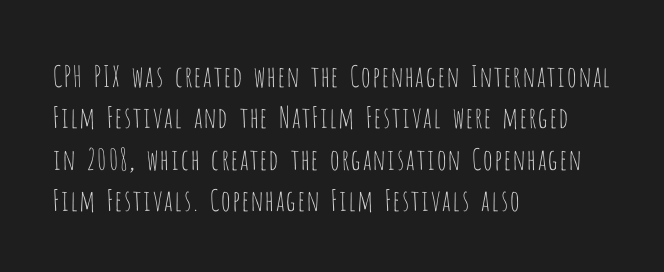
The image shows 29 px thin, condensed sans-serif type, upright; set left-aligned, normal line spacing (1.43x), normal letter spacing, not underlined; low stroke contrast and a large x-height.
